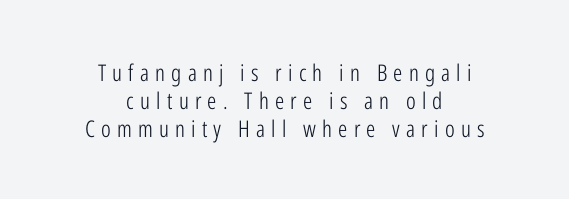
The image shows 23 px text type, upright; set centered, line spacing 1.22x, unusually wide letter spacing (+0.27 em), not underlined.
